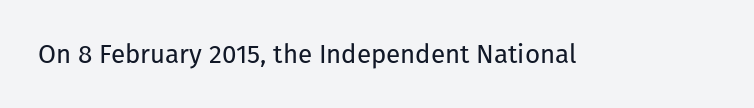
{"italic": "no", "bold": "no", "underline": "no", "letter_spacing": "normal", "letter_spacing_em": 0.0, "glyph_px": 26}
